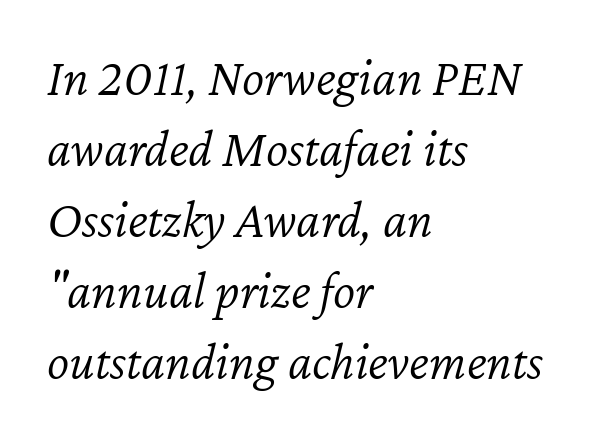
{"italic": "yes", "lean": "right", "slant_degrees": 12, "bold": "no", "weight": "light", "width": "normal", "stroke_contrast": "low", "x_height": "medium", "monospaced": "no", "underline": "no", "align": "left", "line_spacing": "normal", "line_spacing_ratio": 1.34, "letter_spacing": "normal", "letter_spacing_em": 0.0, "glyph_px": 53}
